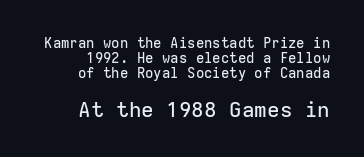
The image shows 21 px text type, upright; set tight line spacing (1.07x), normal letter spacing, not underlined; the second (bottom) block is 1.5x larger.
